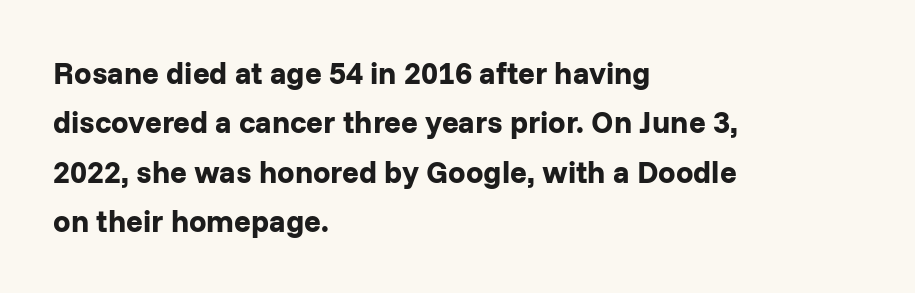
Q: Is the text bold? A: Yes.
Q: Is the text italic (slanted)? A: No, it is upright.
Q: Is the typeface a serif or a sans-serif typeface? A: Sans-serif.
Q: Is the text underlined? A: No.
Q: How is the paragraph aligned? A: Left-aligned.
Q: Is the spacing between letters normal or unusually wide? A: Normal.
Q: Is the spacing between lines tight, normal or loose? A: Normal.
Q: Width (condensed, normal, or wide)? A: Normal.
Q: Stroke contrast? A: Low.
Q: x-height? A: Medium.
Q: Monospaced? A: No.
